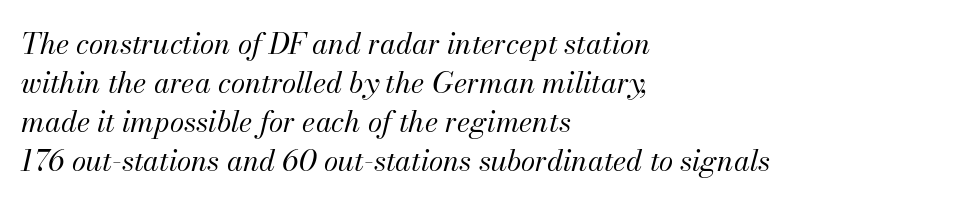
Q: Is the text bold? A: No.
Q: Is the text italic (slanted)? A: Yes, it leans right by about 13 degrees.
Q: Is the text underlined? A: No.
Q: How is the paragraph aligned? A: Left-aligned.
Q: Is the spacing between letters normal or unusually wide? A: Normal.
Q: Is the spacing between lines tight, normal or loose? A: Normal.
Q: Width (condensed, normal, or wide)? A: Normal.
Q: Stroke contrast? A: Medium.
Q: x-height? A: Small.
Q: Monospaced? A: No.
